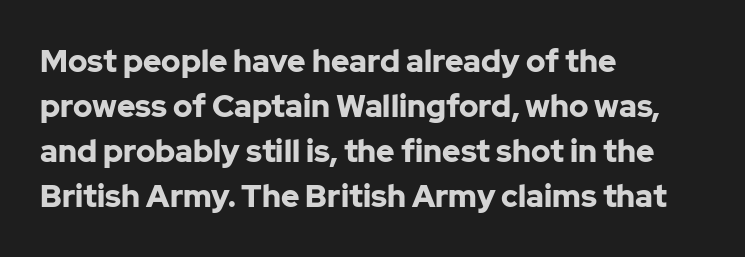
Plain, unruled lines of type. Honestly, the row spacing looks completely unremarkable. Heavy, bold letterforms. No italicization has been applied; the sample stays upright. The face used here is proportionally spaced, like ordinary book or web type. The gaps between neighbouring characters are ordinary and unremarkable.
